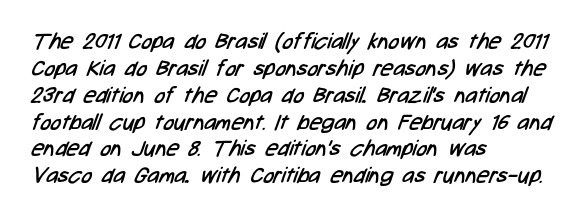
Q: Is the text bold? A: No.
Q: Is the text underlined? A: No.
Q: How is the paragraph aligned? A: Left-aligned.
Q: Is the spacing between letters normal or unusually wide? A: Normal.
